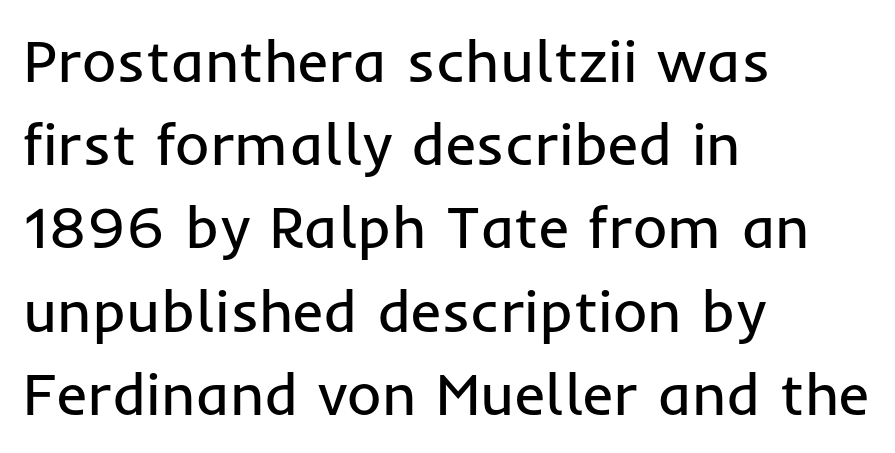
The image shows 59 px regular-weight sans-serif type, upright; set left-aligned, normal line spacing (1.41x), normal letter spacing, not underlined; low stroke contrast and a medium x-height.
